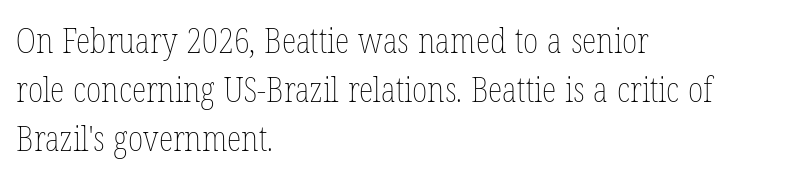
The image shows 34 px thin, condensed type, upright; set left-aligned, normal line spacing (1.44x), normal letter spacing, not underlined; low stroke contrast and a medium x-height.
